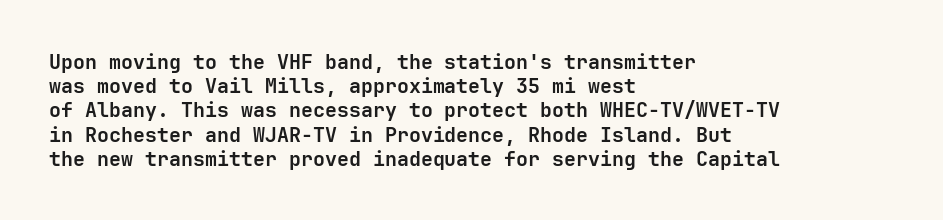
Q: Is the text bold? A: Yes.
Q: Is the text italic (slanted)? A: No, it is upright.
Q: Is the text underlined? A: No.
Q: How is the paragraph aligned? A: Left-aligned.
Q: Is the spacing between letters normal or unusually wide? A: Normal.
